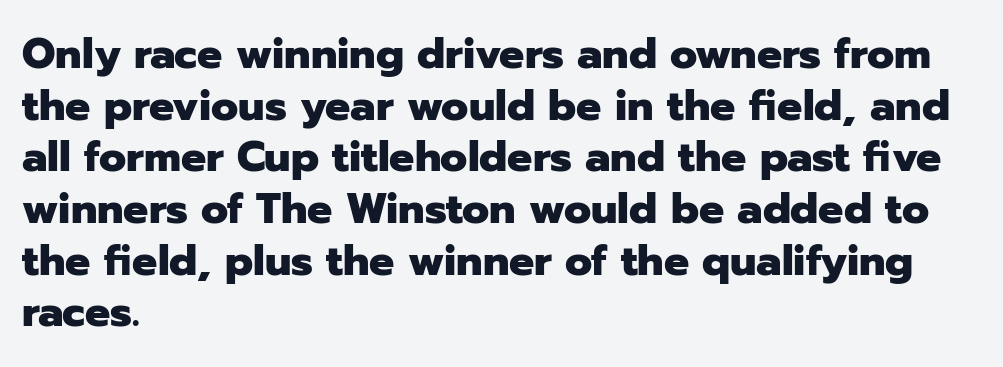
Q: Is the text bold? A: Yes.
Q: Is the text italic (slanted)? A: No, it is upright.
Q: Is the typeface a serif or a sans-serif typeface? A: Sans-serif.
Q: Is the text underlined? A: No.
Q: How is the paragraph aligned? A: Left-aligned.
Q: Is the spacing between letters normal or unusually wide? A: Normal.
Q: Width (condensed, normal, or wide)? A: Normal.
Q: Stroke contrast? A: Low.
Q: x-height? A: Medium.
Q: Monospaced? A: No.
